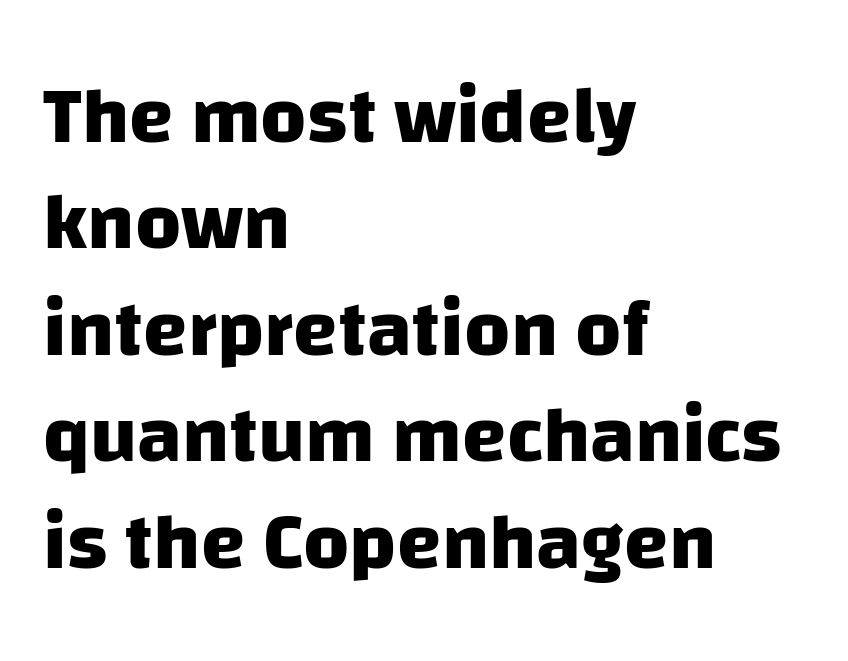
The image shows 80 px heavy sans-serif type; set left-aligned, normal line spacing (1.33x), normal letter spacing, not underlined; low stroke contrast and a large x-height.
